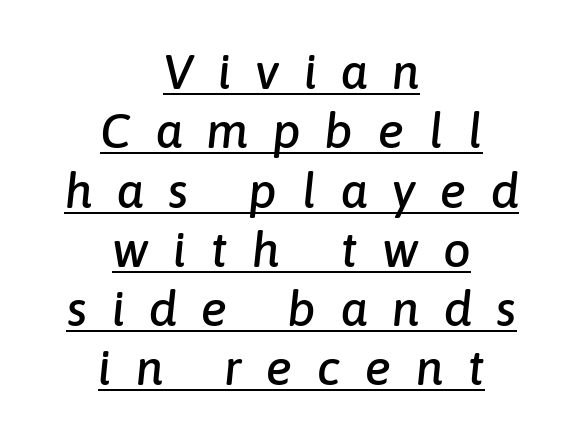
{"italic": "yes", "lean": "right", "slant_degrees": 6, "width": "normal", "stroke_contrast": "low", "x_height": "medium", "monospaced": "no", "underline": "yes", "align": "center", "line_spacing_ratio": 1.21, "letter_spacing": "wide", "letter_spacing_em": 0.5, "glyph_px": 49}
